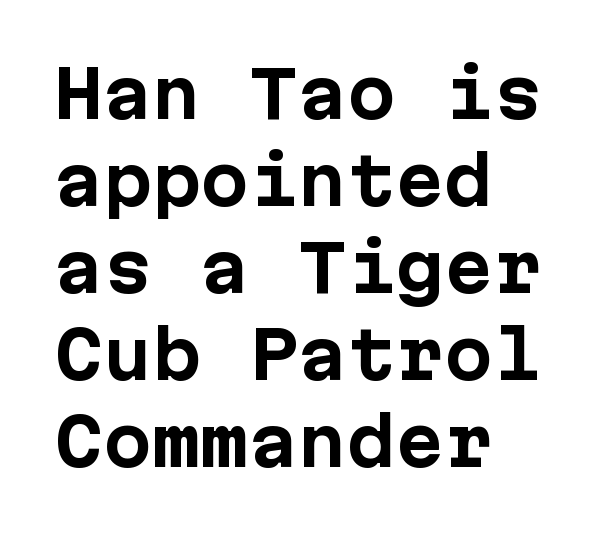
{"serif": "no", "italic": "no", "bold": "yes", "weight": "bold", "width": "normal", "stroke_contrast": "low", "x_height": "medium", "underline": "no", "align": "left", "line_spacing": "normal", "line_spacing_ratio": 1.34, "letter_spacing": "normal", "letter_spacing_em": 0.0, "glyph_px": 65}
